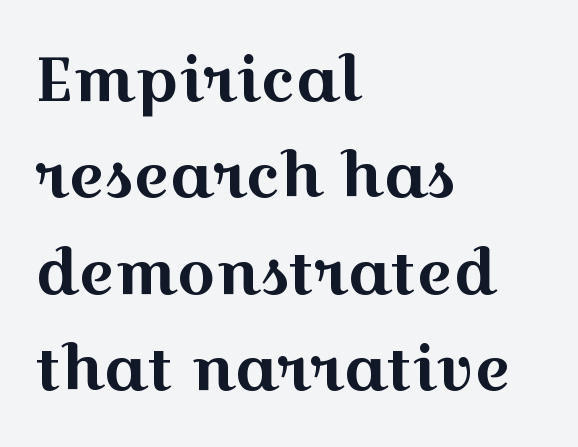
{"serif": "yes", "italic": "no", "width": "wide", "x_height": "medium", "monospaced": "no", "underline": "no", "align": "left", "line_spacing": "normal", "line_spacing_ratio": 1.58, "letter_spacing": "normal", "letter_spacing_em": 0.0, "glyph_px": 61}
